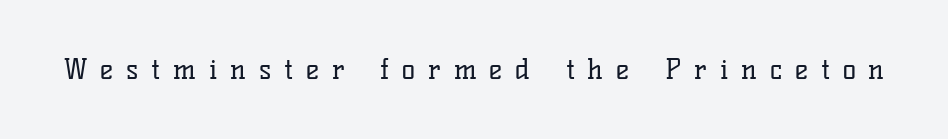
The image shows 28 px regular-weight serif type, upright; set unusually wide letter spacing (+0.46 em), not underlined; low stroke contrast and a medium x-height.
